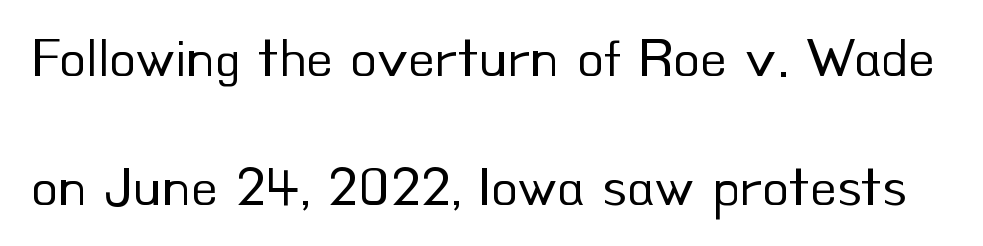
Q: Is the text bold? A: No.
Q: Is the text italic (slanted)? A: No, it is upright.
Q: Is the typeface a serif or a sans-serif typeface? A: Sans-serif.
Q: Is the text underlined? A: No.
Q: Is the spacing between letters normal or unusually wide? A: Normal.
Q: Is the spacing between lines tight, normal or loose? A: Loose.
Q: Width (condensed, normal, or wide)? A: Normal.
Q: Stroke contrast? A: Low.
Q: x-height? A: Small.
Q: Monospaced? A: No.
